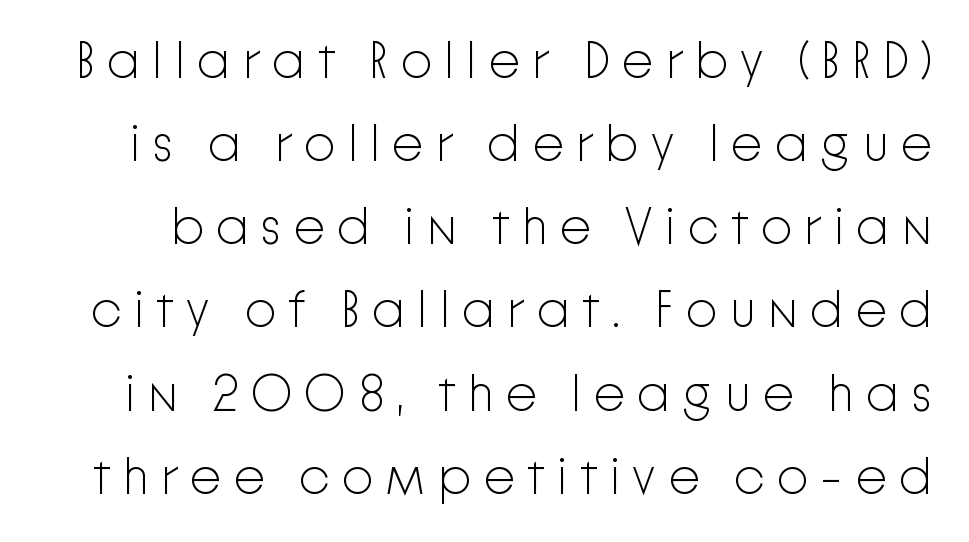
Underlining? Definitely not there. Is this a fixed-width face? No — the glyphs have proportional, varying widths. Stroke thickness stays within the range of a standard reading face or lighter. Observe the wide spacing: letters keep a clear distance from each other. You can tell it's not italic because the verticals are truly vertical. The leading is moderate, giving the passage an even texture.
